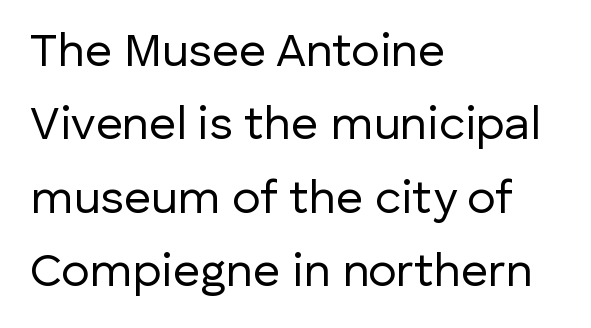
The foot of each line stays bare and open. The passage shown stacks its lines at a standard gap. The typography opts for an upright posture over an oblique one. To sum up the face: it is a sans, with no serifs. Looks like regular typesetting: each glyph gets only the width it needs.
